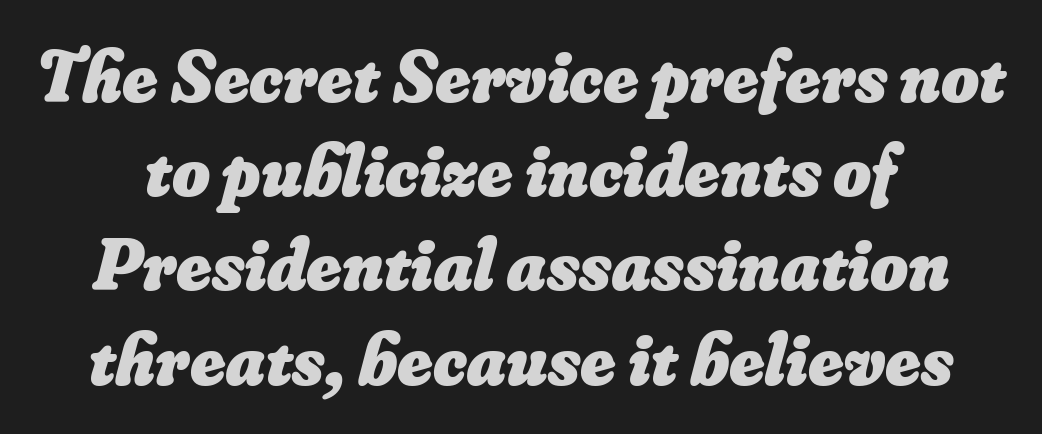
The image shows 73 px heavy type; set normal line spacing (1.29x), normal letter spacing, not underlined; low stroke contrast and a small x-height.
